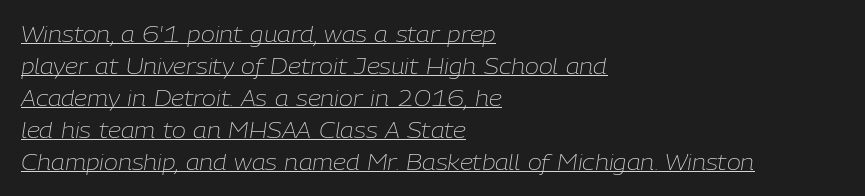
Q: Is the text bold? A: No.
Q: Is the text italic (slanted)? A: Yes, it leans right by about 9 degrees.
Q: Is the text underlined? A: Yes.
Q: How is the paragraph aligned? A: Left-aligned.
Q: Is the spacing between letters normal or unusually wide? A: Normal.
Q: Is the spacing between lines tight, normal or loose? A: Normal.
